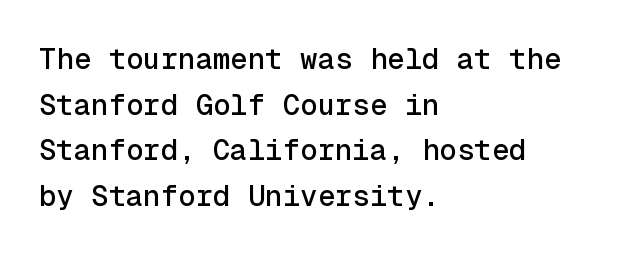
A typesetter would call this zero additional tracking. The words here are not underlined. In terms of letterform style, serifs are entirely absent. The rendering anchors every line to the left-hand side. Is this a fixed-width face? Yes — each glyph sits in an identical cell. Is there much room between lines? A standard amount, neither cramped nor airy.
